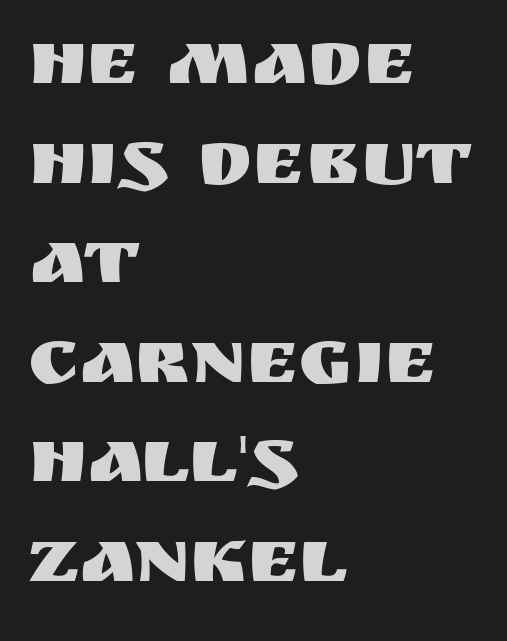
Alignment: flush left. A bare baseline throughout the passage. Tall strokes in this sample are plumb rather than angled. Note the varied advance widths — an 'i' is clearly narrower than an 'm'. A sans-serif font was chosen for this passage.
